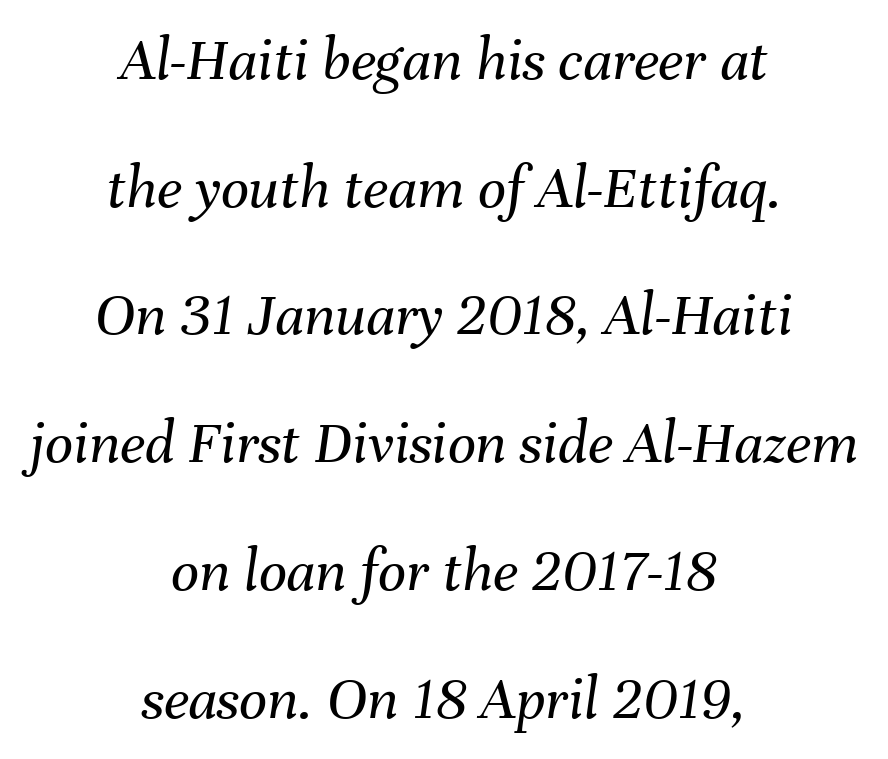
Quick note: interline space is abundant. The face used here has a pronounced slope to its letters. Is this a fixed-width face? No — the glyphs have proportional, varying widths. Spacing between characters is what you'd get straight out of the box. Underline: absent. Compared with a flush-left layout, this one balances lines on the center instead.
